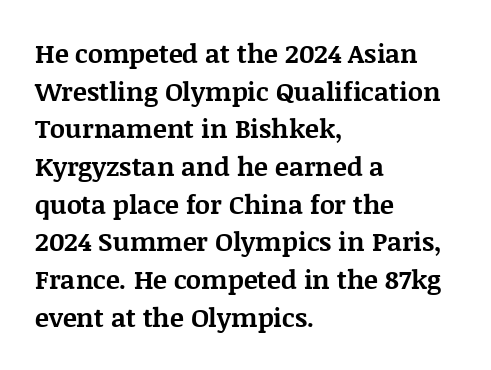
{"italic": "no", "bold": "yes", "underline": "no", "align": "left", "line_spacing": "normal", "line_spacing_ratio": 1.45, "letter_spacing": "normal", "letter_spacing_em": 0.0, "glyph_px": 26}
